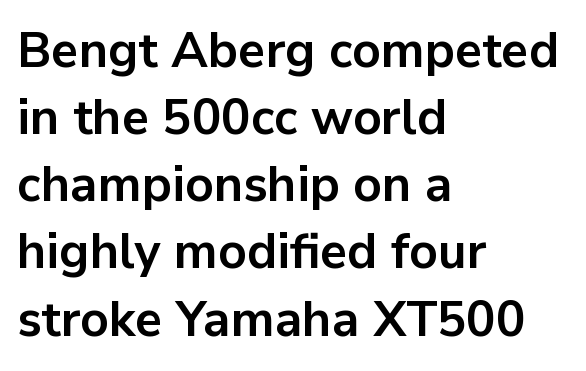
The image shows 49 px bold sans-serif type, upright; set left-aligned, normal line spacing (1.37x), normal letter spacing, not underlined; low stroke contrast and a medium x-height.
